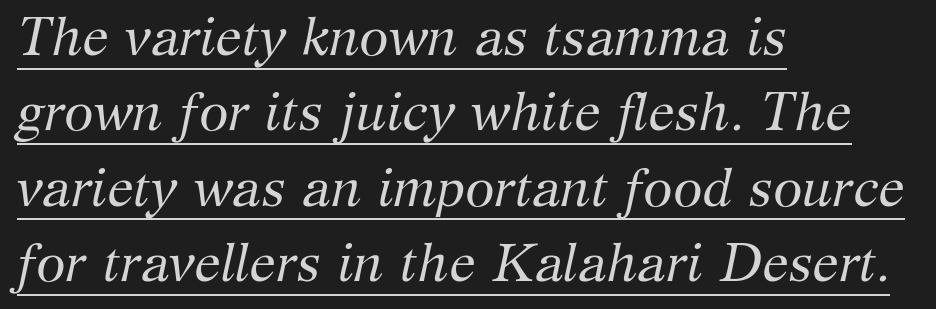
The image shows 53 px regular-weight serif type, italic (leaning right); set left-aligned, normal line spacing (1.42x), normal letter spacing, underlined; medium stroke contrast and a medium x-height.
